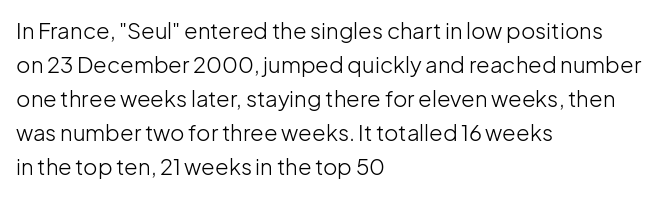
Q: Is the text bold? A: No.
Q: Is the text italic (slanted)? A: No, it is upright.
Q: Is the text underlined? A: No.
Q: How is the paragraph aligned? A: Left-aligned.
Q: Is the spacing between letters normal or unusually wide? A: Normal.
Q: Is the spacing between lines tight, normal or loose? A: Normal.
